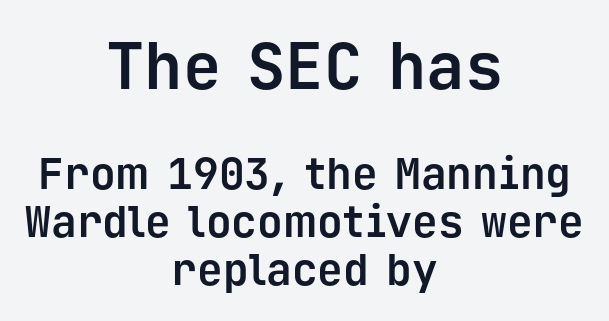
The face used here is rendered with its standard letterfit. The text block is weighted toward neither margin, spreading evenly from the middle. Weight: bold. This rendering features lettering with no underline. Top chunk: large. Bottom chunk: small.
